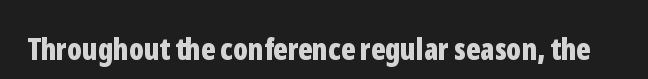
The image shows 30 px bold, condensed sans-serif type, upright; set normal letter spacing, not underlined; low stroke contrast and a medium x-height.
